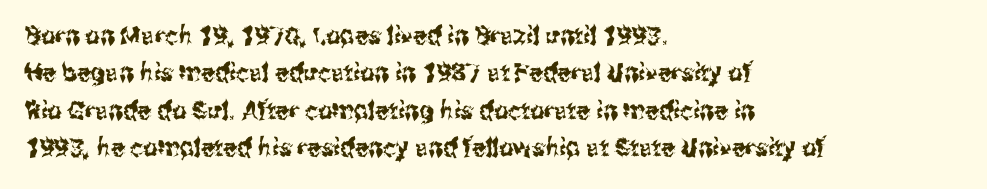
Q: Is the text italic (slanted)? A: No, it is upright.
Q: Is the text underlined? A: No.
Q: How is the paragraph aligned? A: Left-aligned.
Q: Is the spacing between letters normal or unusually wide? A: Normal.
Q: Is the spacing between lines tight, normal or loose? A: Normal.
